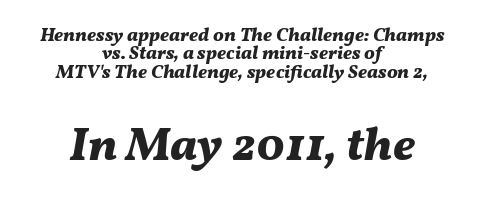
{"italic": "yes", "lean": "right", "slant_degrees": 11, "bold": "yes", "weight": "bold", "width": "normal", "stroke_contrast": "medium", "x_height": "medium", "monospaced": "no", "underline": "no", "align": "center", "line_spacing": "tight", "line_spacing_ratio": 0.97, "letter_spacing": "normal", "letter_spacing_em": 0.0, "larger_block": "second", "size_ratio": 2.47, "glyph_px": 47}
